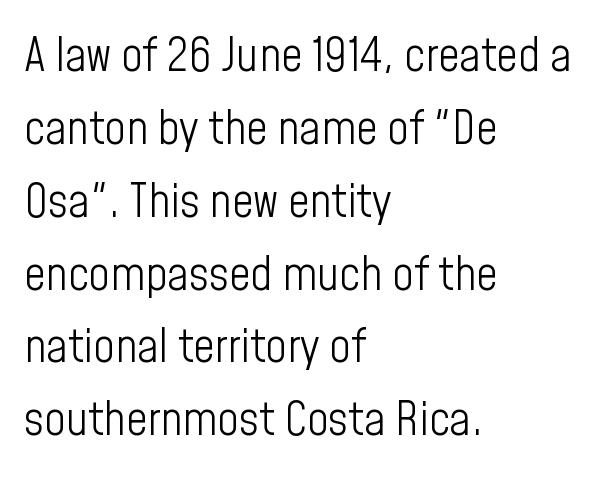
{"serif": "no", "italic": "no", "bold": "no", "weight": "light", "width": "condensed", "stroke_contrast": "low", "x_height": "medium", "monospaced": "no", "underline": "no", "align": "left", "line_spacing": "normal", "line_spacing_ratio": 1.55, "letter_spacing": "normal", "letter_spacing_em": 0.0, "glyph_px": 47}
